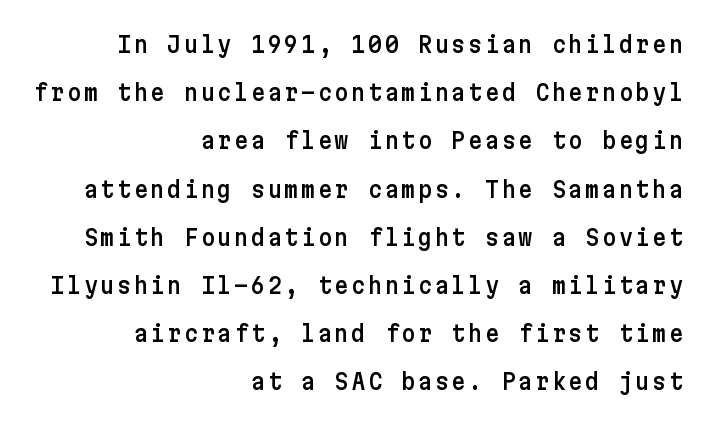
Nobody drew a line under any word here. Where is the straight margin? On the right. Leading is clearly above the norm, producing a sparse column. Unlike italic type, these characters show no tilt at all.
